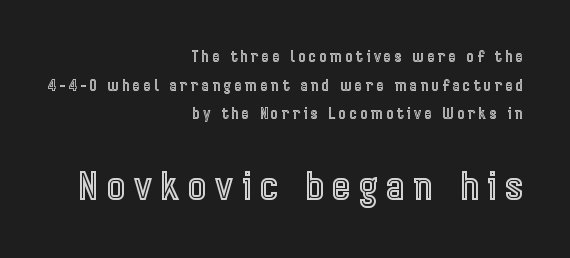
The image shows 38 px condensed type, upright; set right-aligned, loose line spacing (1.91x), unusually wide letter spacing (+0.24 em), not underlined; the second (bottom) block is 2.53x larger; a medium x-height.
